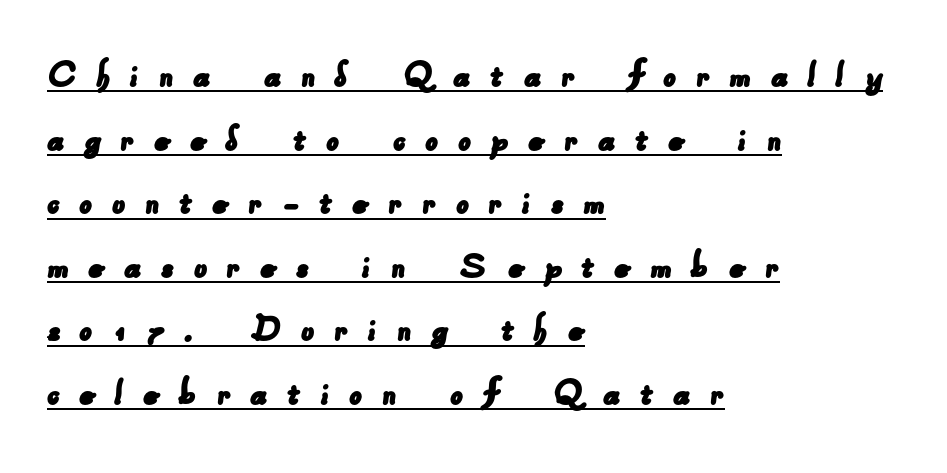
Q: Is the typeface a serif or a sans-serif typeface? A: Sans-serif.
Q: Is the text underlined? A: Yes.
Q: How is the paragraph aligned? A: Left-aligned.
Q: Is the spacing between letters normal or unusually wide? A: Unusually wide.
Q: Is the spacing between lines tight, normal or loose? A: Normal.
Q: Width (condensed, normal, or wide)? A: Normal.
Q: Stroke contrast? A: Low.
Q: x-height? A: Small.
Q: Monospaced? A: No.
